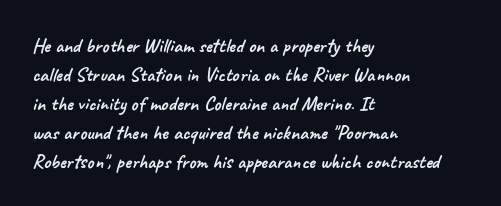
Q: Is the text underlined? A: No.
Q: How is the paragraph aligned? A: Left-aligned.
Q: Is the spacing between letters normal or unusually wide? A: Normal.
Q: Is the spacing between lines tight, normal or loose? A: Normal.
